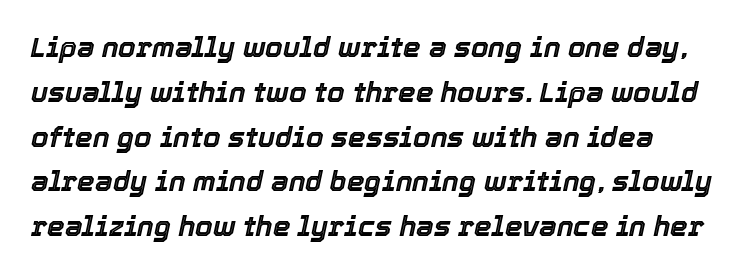
The image shows 28 px text type, italic (leaning right); set left-aligned, normal line spacing (1.6x), normal letter spacing, not underlined; a medium x-height.
